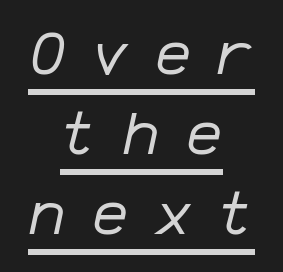
Quick note: underline on. The line texture is sparse and dotted thanks to wide tracking. You could count columns in this text — the font is strictly monospaced. No extra ink here — the face is not bold. Reading down the column, the eye jumps a familiar distance to each next line.
